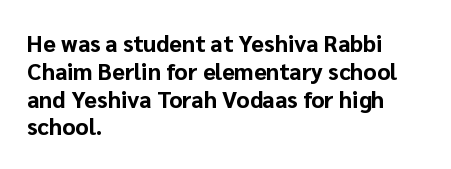
{"italic": "no", "bold": "yes", "underline": "no", "align": "left", "line_spacing_ratio": 1.21, "letter_spacing": "normal", "letter_spacing_em": 0.0, "glyph_px": 23}
